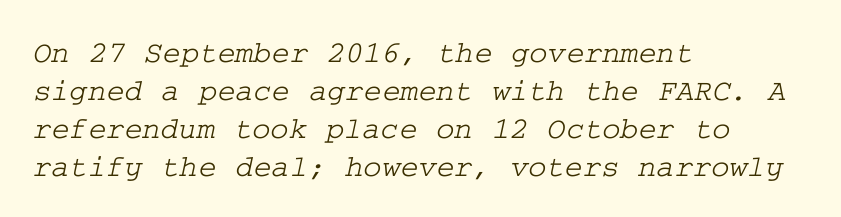
Q: Is the typeface a serif or a sans-serif typeface? A: Serif.
Q: Is the text underlined? A: No.
Q: How is the paragraph aligned? A: Left-aligned.
Q: Is the spacing between letters normal or unusually wide? A: Normal.
Q: Width (condensed, normal, or wide)? A: Wide.
Q: Stroke contrast? A: Low.
Q: x-height? A: Medium.
